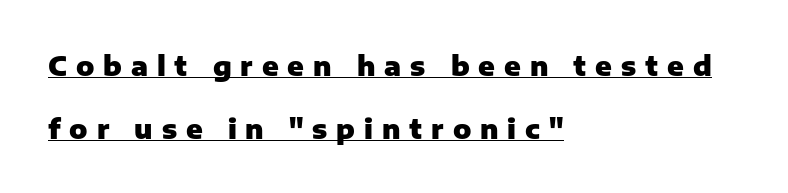
The image shows 27 px bold type, upright; set left-aligned, loose line spacing (2.32x), unusually wide letter spacing (+0.33 em), underlined.
